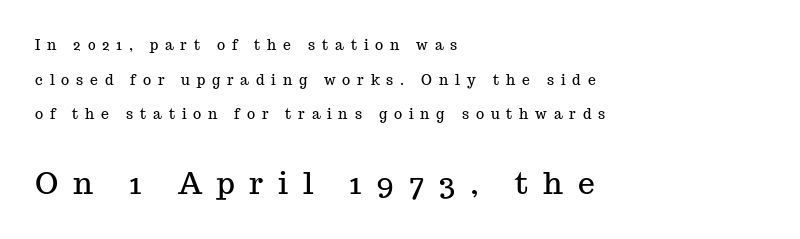
Unmarked baselines from the first word to the last. Size hierarchy here favors the trailing block over the leading one. The letters stand straight up with perfectly vertical stems. The lines are spread far apart with generous leading. The rendering shows small feet on the letterforms — a serif design. Caption: multi-line text, flush left, ragged right.
